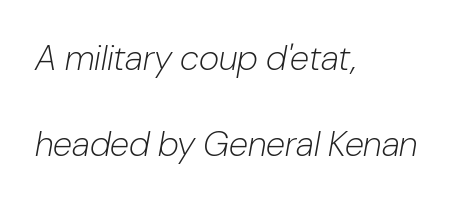
{"italic": "yes", "lean": "right", "slant_degrees": 10, "bold": "no", "weight": "light", "width": "normal", "stroke_contrast": "low", "x_height": "medium", "monospaced": "no", "underline": "no", "align": "left", "line_spacing": "loose", "line_spacing_ratio": 2.46, "letter_spacing": "normal", "letter_spacing_em": 0.0, "glyph_px": 35}
